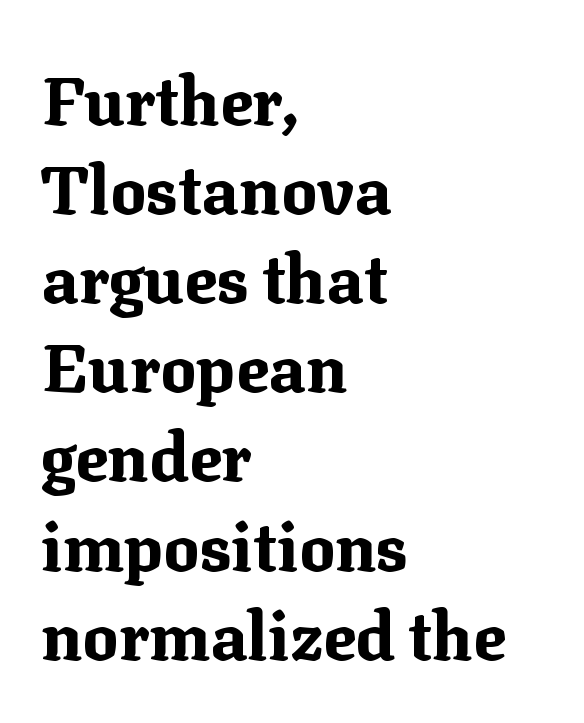
The image shows 67 px bold serif type, upright; set left-aligned, normal line spacing (1.33x), normal letter spacing, not underlined; medium stroke contrast and a medium x-height.
